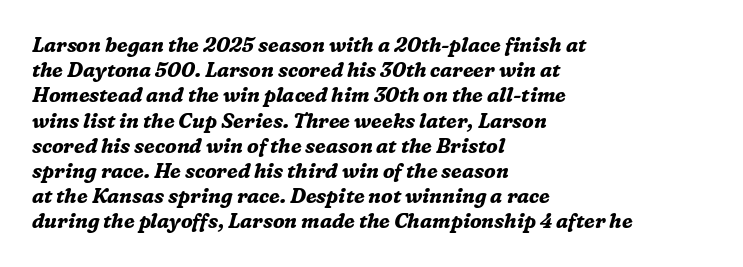
{"italic": "yes", "lean": "right", "slant_degrees": 16, "bold": "yes", "underline": "no", "align": "left", "line_spacing": "normal", "line_spacing_ratio": 1.26, "letter_spacing": "normal", "letter_spacing_em": 0.0, "glyph_px": 20}
